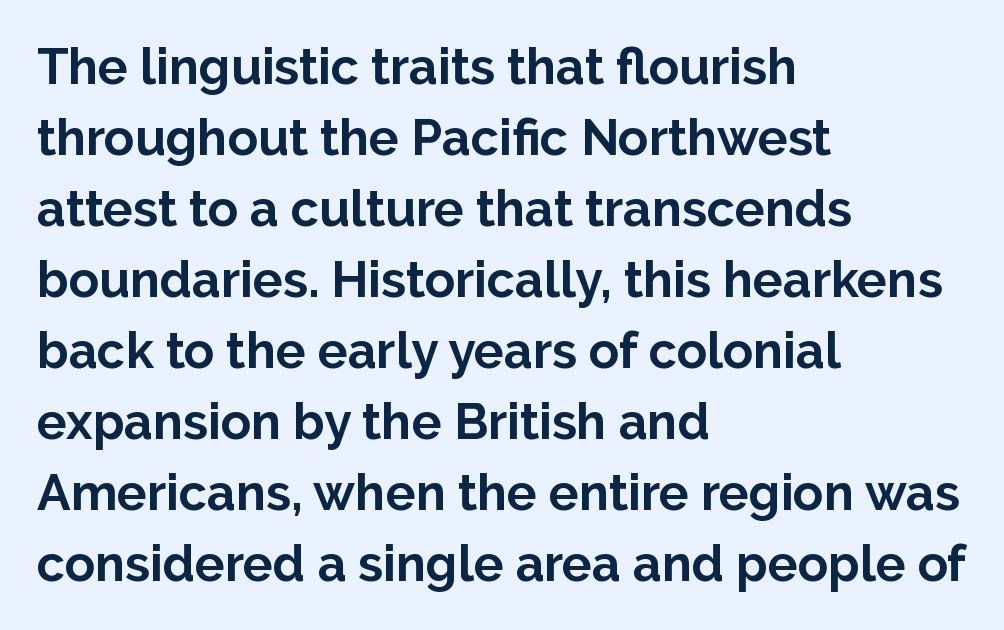
The image shows 50 px bold sans-serif type, upright; set left-aligned, normal line spacing (1.42x), normal letter spacing, not underlined; low stroke contrast and a medium x-height.
